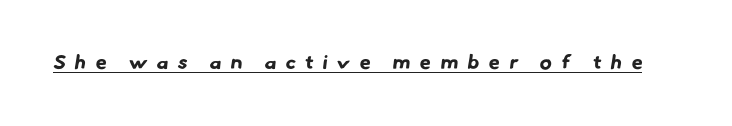
Q: Is the text bold? A: Yes.
Q: Is the text underlined? A: Yes.
Q: Is the spacing between letters normal or unusually wide? A: Unusually wide.
